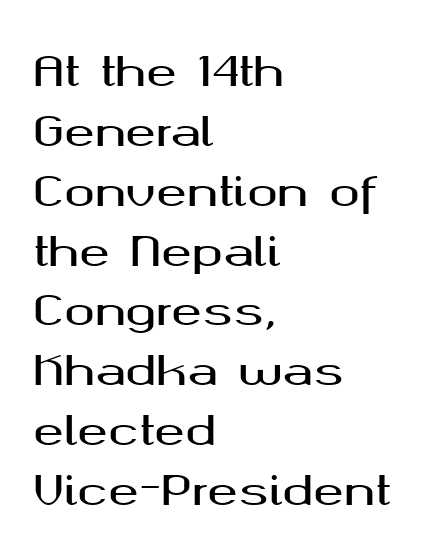
The image shows 41 px wide sans-serif type, upright; set left-aligned, normal line spacing (1.46x), normal letter spacing, not underlined; medium stroke contrast and a medium x-height.
